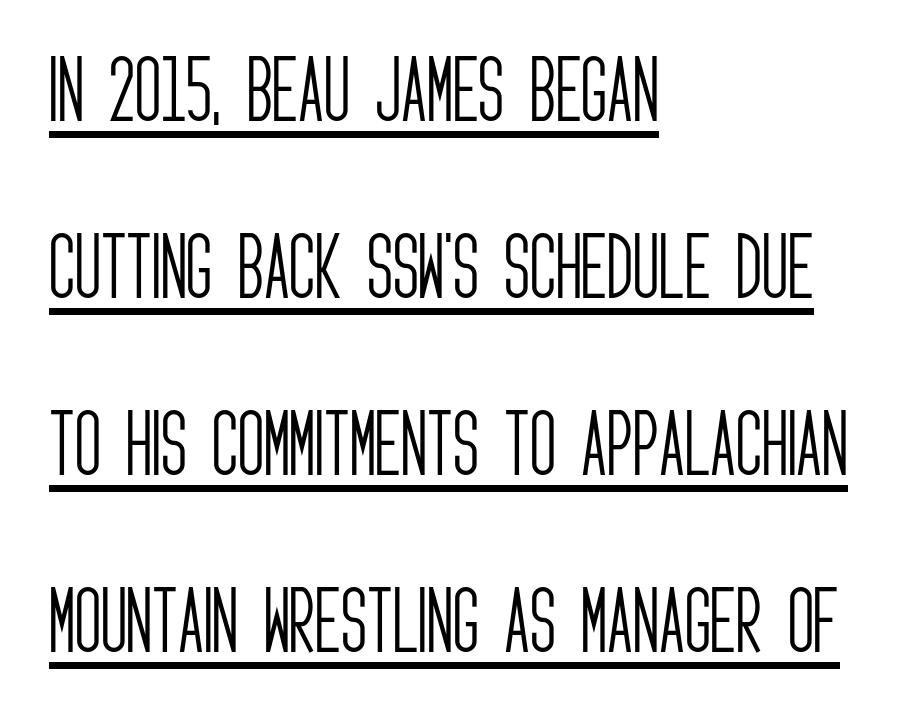
Q: Is the text bold? A: No.
Q: Is the text italic (slanted)? A: No, it is upright.
Q: Is the typeface a serif or a sans-serif typeface? A: Sans-serif.
Q: Is the text underlined? A: Yes.
Q: How is the paragraph aligned? A: Left-aligned.
Q: Is the spacing between letters normal or unusually wide? A: Normal.
Q: Is the spacing between lines tight, normal or loose? A: Loose.
Q: Width (condensed, normal, or wide)? A: Condensed.
Q: Stroke contrast? A: Low.
Q: x-height? A: Large.
Q: Monospaced? A: No.
